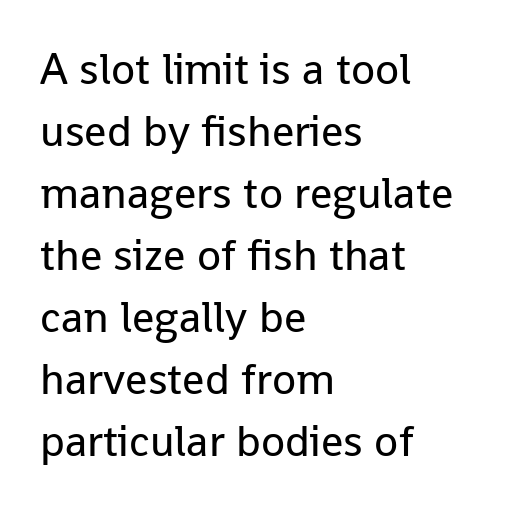
{"serif": "no", "italic": "no", "bold": "no", "weight": "regular", "width": "normal", "stroke_contrast": "low", "x_height": "medium", "monospaced": "no", "underline": "no", "align": "left", "line_spacing": "normal", "line_spacing_ratio": 1.41, "letter_spacing": "normal", "letter_spacing_em": 0.0, "glyph_px": 44}
